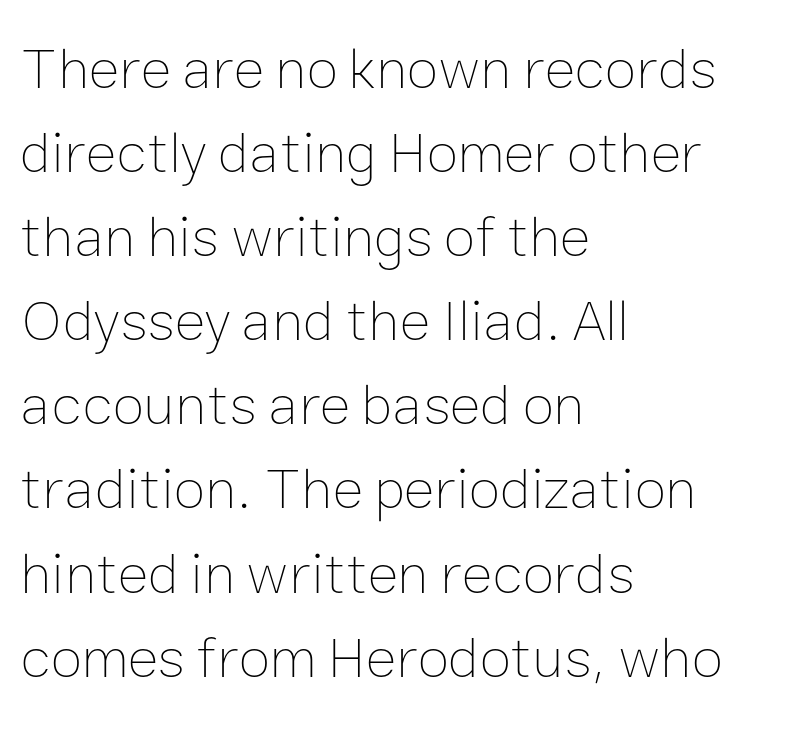
Q: Is the text bold? A: No.
Q: Is the text italic (slanted)? A: No, it is upright.
Q: Is the text underlined? A: No.
Q: How is the paragraph aligned? A: Left-aligned.
Q: Is the spacing between letters normal or unusually wide? A: Normal.
Q: Is the spacing between lines tight, normal or loose? A: Normal.
Q: Width (condensed, normal, or wide)? A: Normal.
Q: Stroke contrast? A: Low.
Q: x-height? A: Medium.
Q: Monospaced? A: No.
